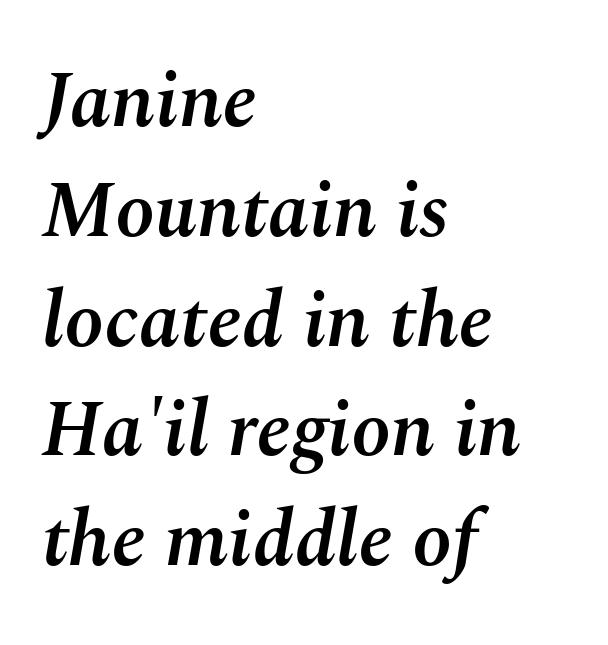
Q: Is the text bold? A: Semi-bold.
Q: Is the text italic (slanted)? A: Yes, it leans right by about 10 degrees.
Q: Is the text underlined? A: No.
Q: How is the paragraph aligned? A: Left-aligned.
Q: Is the spacing between letters normal or unusually wide? A: Normal.
Q: Is the spacing between lines tight, normal or loose? A: Normal.
Q: Width (condensed, normal, or wide)? A: Normal.
Q: Stroke contrast? A: Medium.
Q: x-height? A: Medium.
Q: Monospaced? A: No.
